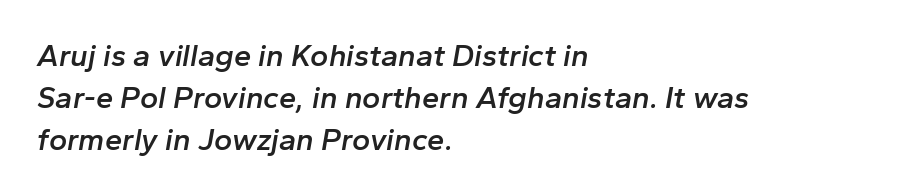
The image shows 31 px semibold type, italic (leaning right); set left-aligned, normal line spacing (1.35x), normal letter spacing, not underlined; low stroke contrast and a medium x-height.
